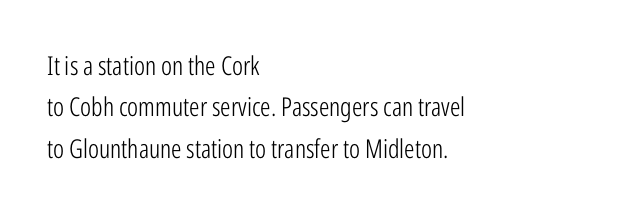
Each stroke keeps to a modest, everyday thickness or less. Whoever set this chose a conventional vertical rhythm. Caption: multi-line text, flush left, ragged right. Underlining? Definitely not there.
